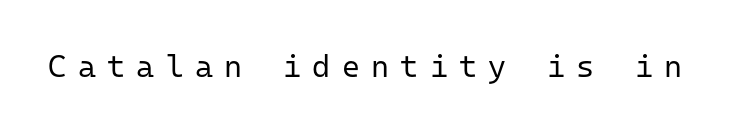
Serifs: no, the terminals of the letterforms are clean. Style check: upright. This rendering features lettering with no underline. Monospaced: the letters line up in strict vertical columns.
